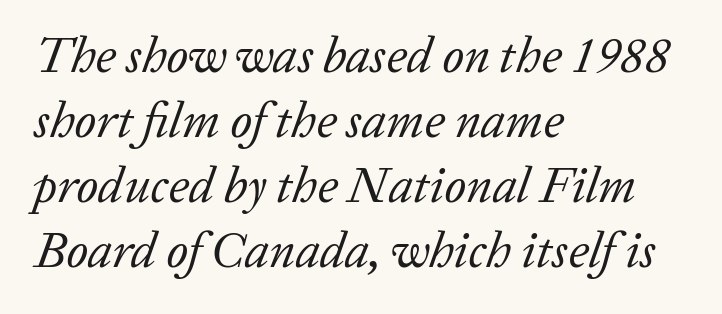
Q: Is the text bold? A: No.
Q: Is the text italic (slanted)? A: Yes, it leans right by about 20 degrees.
Q: Is the typeface a serif or a sans-serif typeface? A: Serif.
Q: Is the text underlined? A: No.
Q: How is the paragraph aligned? A: Left-aligned.
Q: Is the spacing between letters normal or unusually wide? A: Normal.
Q: Is the spacing between lines tight, normal or loose? A: Normal.
Q: Width (condensed, normal, or wide)? A: Normal.
Q: Stroke contrast? A: Low.
Q: x-height? A: Medium.
Q: Monospaced? A: No.
